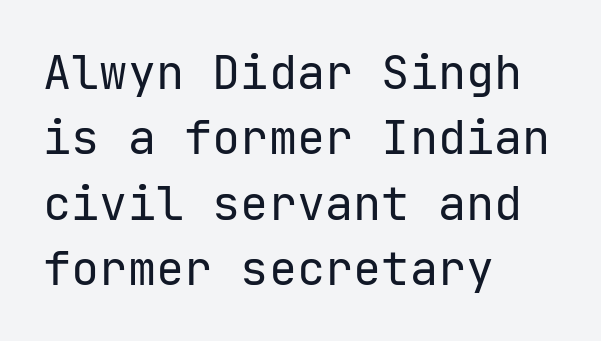
Q: Is the text bold? A: No.
Q: Is the text italic (slanted)? A: No, it is upright.
Q: Is the typeface a serif or a sans-serif typeface? A: Sans-serif.
Q: Is the text underlined? A: No.
Q: How is the paragraph aligned? A: Left-aligned.
Q: Is the spacing between letters normal or unusually wide? A: Normal.
Q: Is the spacing between lines tight, normal or loose? A: Normal.
Q: Width (condensed, normal, or wide)? A: Normal.
Q: Stroke contrast? A: Low.
Q: x-height? A: Medium.
Q: Monospaced? A: Yes.
